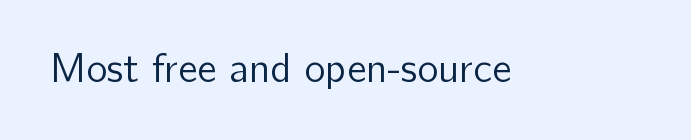
{"serif": "no", "italic": "no", "bold": "no", "weight": "regular", "width": "normal", "stroke_contrast": "low", "x_height": "medium", "monospaced": "no", "underline": "no", "letter_spacing": "normal", "letter_spacing_em": 0.0, "glyph_px": 40}
